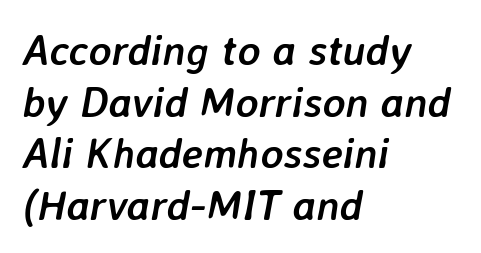
The passage shown is typed in a proportional face where columns would drift. Emphasis by weight is at full strength: bold. The specimen omits any rule beneath the text block's lines. The setting favours the left margin, as ordinary paragraphs usually do.
